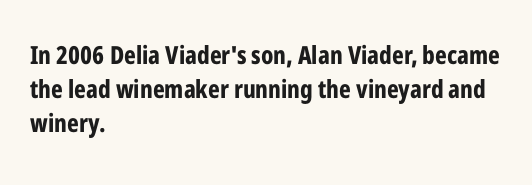
{"italic": "no", "bold": "yes", "underline": "no", "align": "left", "line_spacing": "normal", "line_spacing_ratio": 1.37, "letter_spacing": "normal", "letter_spacing_em": 0.0, "glyph_px": 25}
